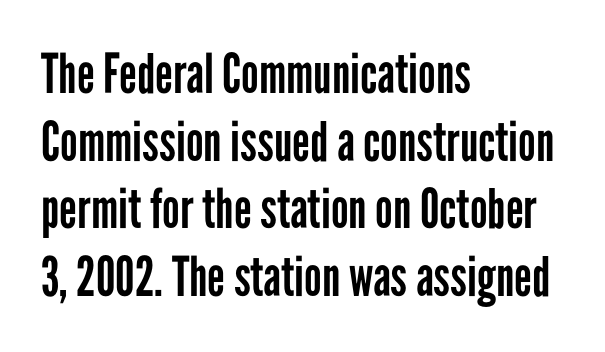
Casual observation: everything's shoved over to the left. The passage shown has conventional tracking throughout. Upright lettering throughout. These lines are composed in type without serifs. The rendering uses natural spacing where letterforms have individual widths.
